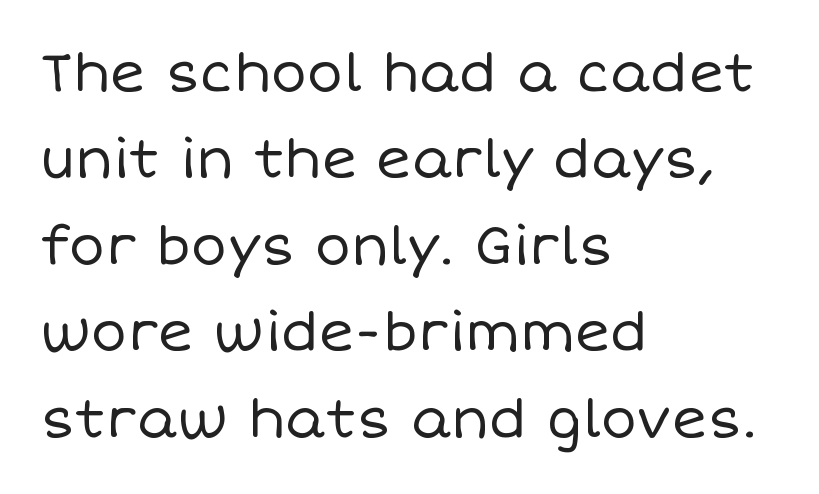
The image shows 54 px regular-weight type, upright; set left-aligned, normal line spacing (1.6x), normal letter spacing, not underlined; low stroke contrast and a large x-height.
